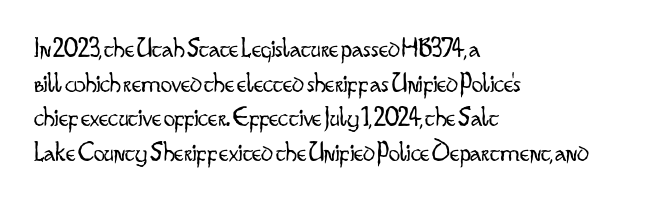
You can tell it's not italic because the verticals are truly vertical. Proportional: the letters do not fall into vertical columns. Casual observation: everything's shoved over to the left. The glyphs are unaccompanied by any horizontal stroke below them.
